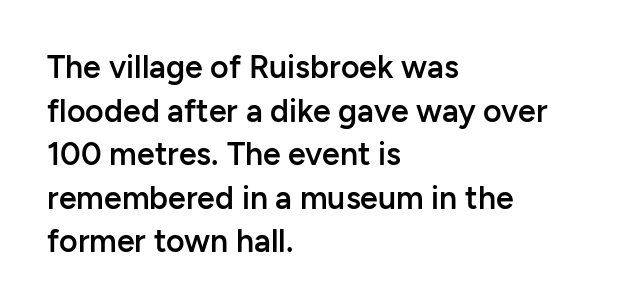
The image shows 32 px semibold sans-serif type, upright; set left-aligned, normal line spacing (1.36x), normal letter spacing, not underlined; low stroke contrast and a medium x-height.
